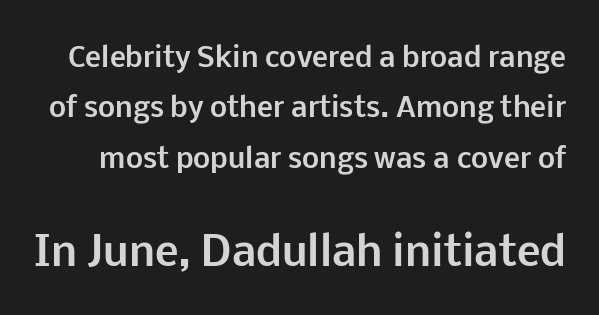
Upright lettering throughout. Do the characters align in a grid? No, the font is proportional. This rendering features lettering with no underline. A typesetter would label this face a sans.
